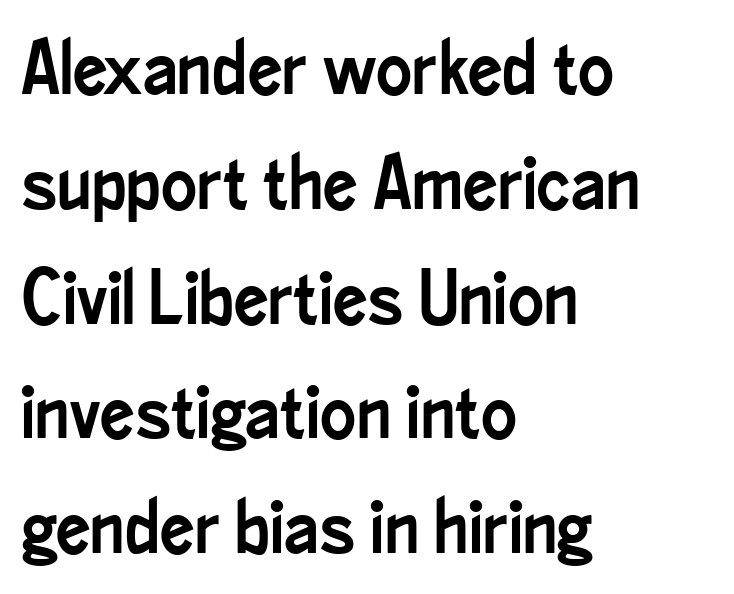
Q: Is the text italic (slanted)? A: No, it is upright.
Q: Is the typeface a serif or a sans-serif typeface? A: Sans-serif.
Q: Is the text underlined? A: No.
Q: How is the paragraph aligned? A: Left-aligned.
Q: Is the spacing between letters normal or unusually wide? A: Normal.
Q: Is the spacing between lines tight, normal or loose? A: Normal.
Q: Width (condensed, normal, or wide)? A: Condensed.
Q: Stroke contrast? A: Low.
Q: x-height? A: Small.
Q: Monospaced? A: No.
